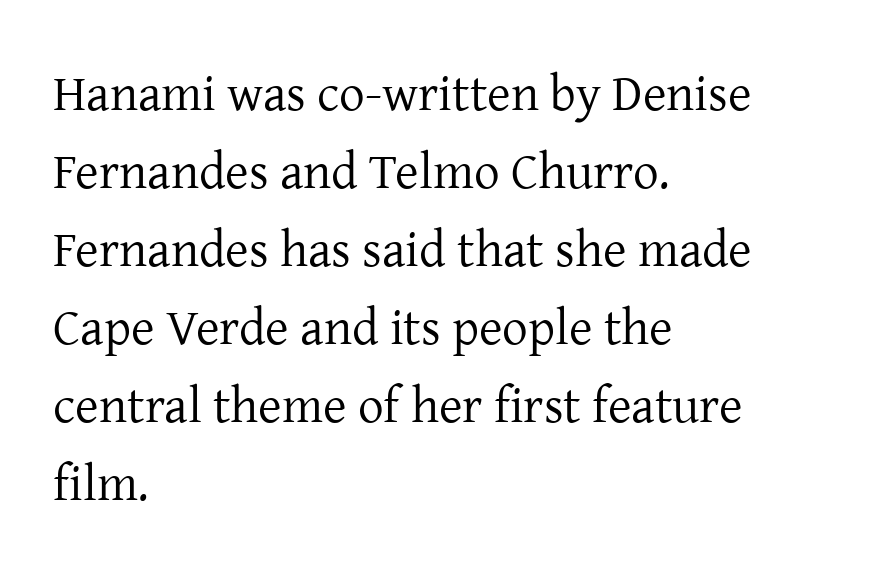
{"serif": "yes", "italic": "no", "bold": "no", "weight": "regular", "width": "normal", "stroke_contrast": "low", "x_height": "medium", "monospaced": "no", "underline": "no", "align": "left", "line_spacing": "normal", "line_spacing_ratio": 1.53, "letter_spacing": "normal", "letter_spacing_em": 0.0, "glyph_px": 51}
